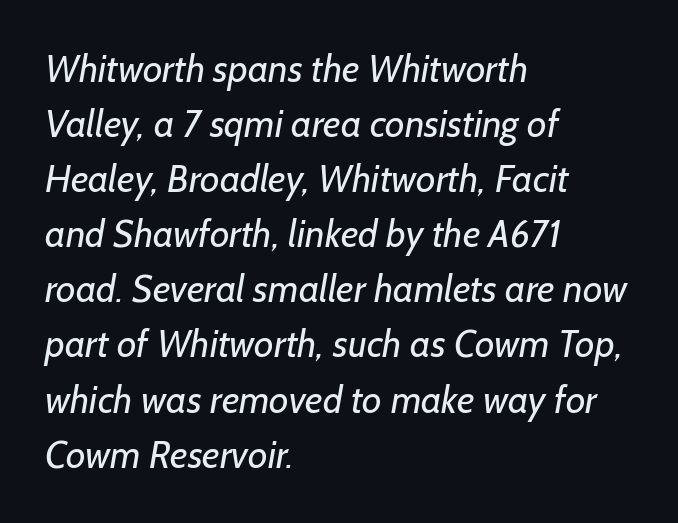
Heaviness? Minimal to ordinary, like unemphasized prose. Inter-character spacing is left at the font's built-in metrics. The area under the type is left untouched. The rag falls on the right side of this text block.
